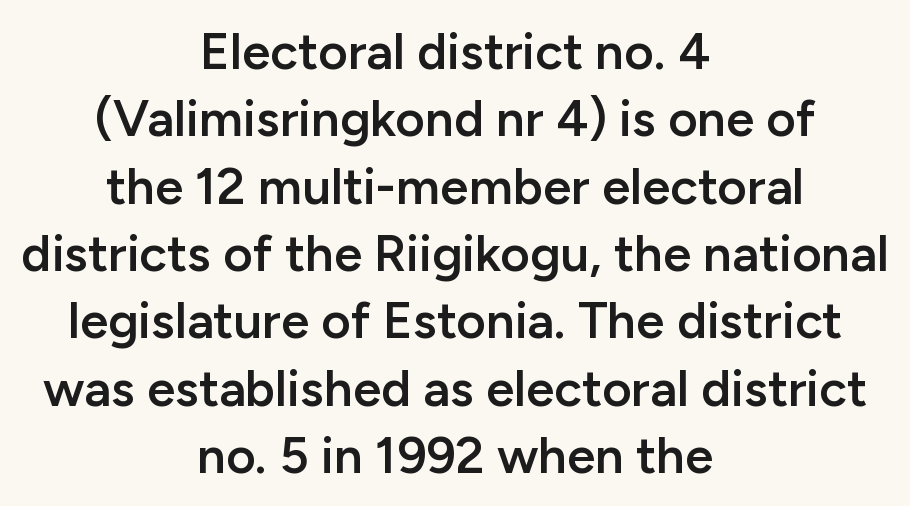
Q: Is the text bold? A: Semi-bold.
Q: Is the text italic (slanted)? A: No, it is upright.
Q: Is the typeface a serif or a sans-serif typeface? A: Sans-serif.
Q: Is the text underlined? A: No.
Q: How is the paragraph aligned? A: Centered.
Q: Is the spacing between letters normal or unusually wide? A: Normal.
Q: Is the spacing between lines tight, normal or loose? A: Normal.
Q: Width (condensed, normal, or wide)? A: Normal.
Q: Stroke contrast? A: Low.
Q: x-height? A: Medium.
Q: Monospaced? A: No.
